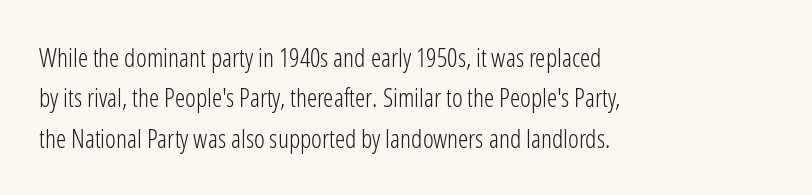
Q: Is the text bold? A: No.
Q: Is the text italic (slanted)? A: No, it is upright.
Q: Is the text underlined? A: No.
Q: How is the paragraph aligned? A: Left-aligned.
Q: Is the spacing between letters normal or unusually wide? A: Normal.
Q: Is the spacing between lines tight, normal or loose? A: Normal.
